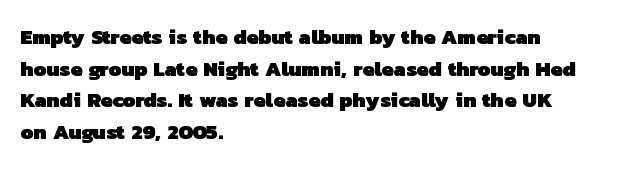
{"bold": "yes", "underline": "no", "align": "left", "line_spacing": "normal", "line_spacing_ratio": 1.51, "letter_spacing": "normal", "letter_spacing_em": 0.0, "glyph_px": 21}
